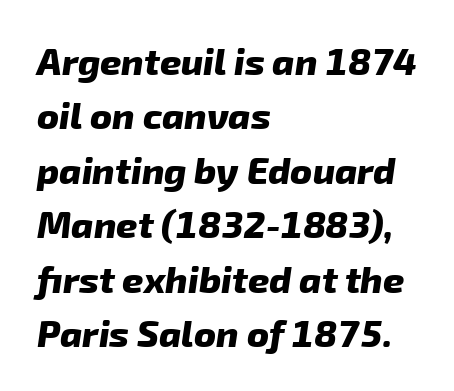
The image shows 37 px heavy sans-serif type; set left-aligned, normal line spacing (1.47x), normal letter spacing, not underlined; low stroke contrast and a medium x-height.
